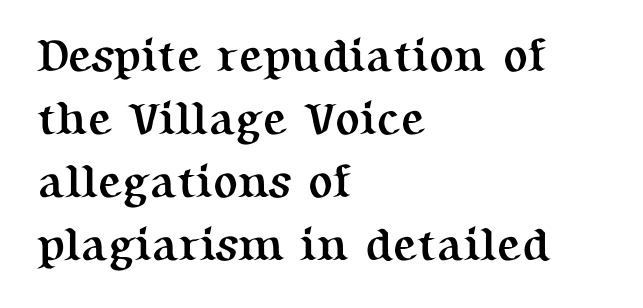
{"serif": "yes", "italic": "no", "bold": "yes", "weight": "semibold", "width": "normal", "stroke_contrast": "medium", "x_height": "medium", "monospaced": "no", "underline": "no", "align": "left", "line_spacing": "normal", "line_spacing_ratio": 1.37, "letter_spacing": "normal", "letter_spacing_em": 0.0, "glyph_px": 46}
